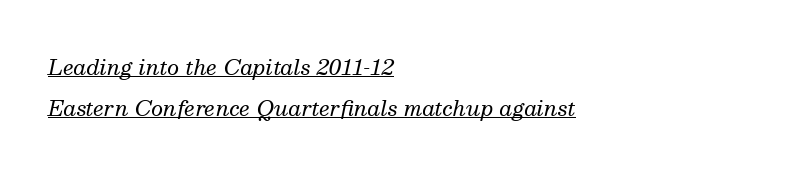
Q: Is the text bold? A: No.
Q: Is the text italic (slanted)? A: Yes, it leans right by about 13 degrees.
Q: Is the text underlined? A: Yes.
Q: How is the paragraph aligned? A: Left-aligned.
Q: Is the spacing between letters normal or unusually wide? A: Normal.
Q: Is the spacing between lines tight, normal or loose? A: Loose.
